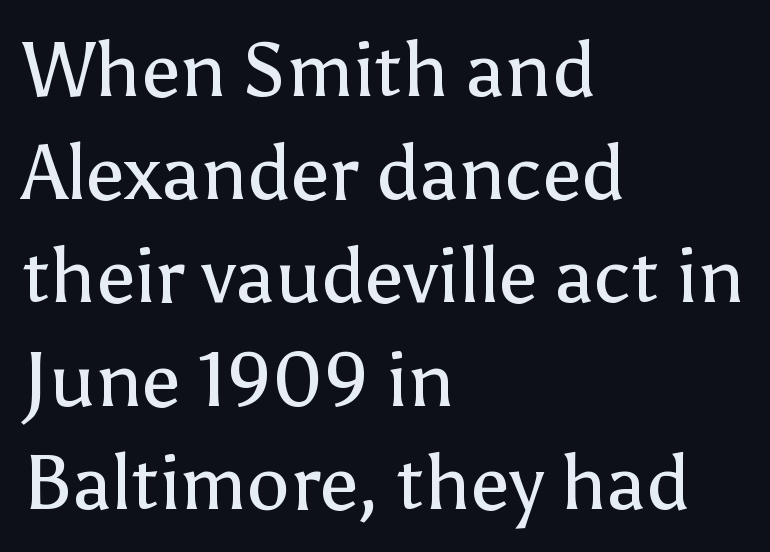
All the whitespace from short lines collects on the right. The rendering uses natural spacing where letterforms have individual widths. The passage shown is typeset with a sans-serif family. Baseline-to-baseline distance is the conventional proportion of letter height. If you drew a line through each stem, it would be perfectly vertical.
